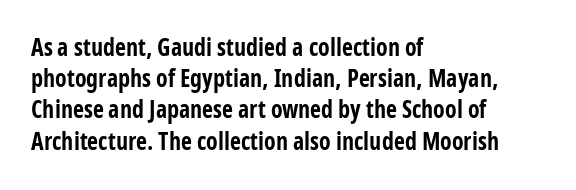
Every letter is thick-stroked: bold, no question. Line starts are locked; line ends wander. What's the leading like? Ordinary, nothing unusual. Glance below the letters and you will spot only blank space.
